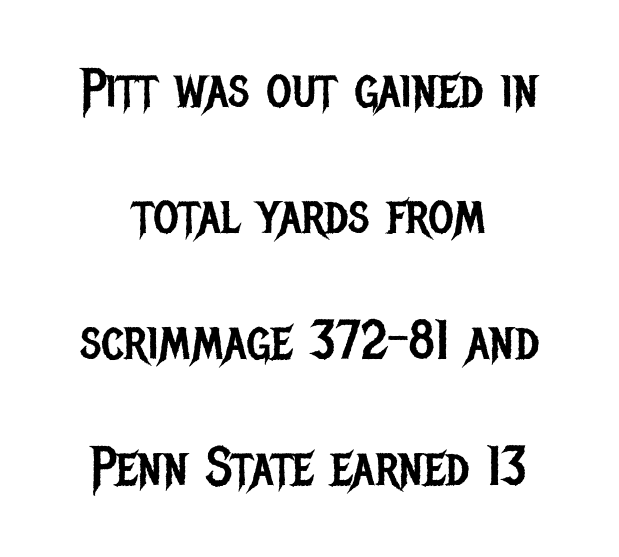
Grotesque or geometric, the face here clearly has no serifs. The typesetting does not lean heavy: it is not bold. Baseline-to-baseline distance is far greater than the letter height. These lines are rendered in a variable-pitch font. The glyphs are unaccompanied by any horizontal stroke below them.
